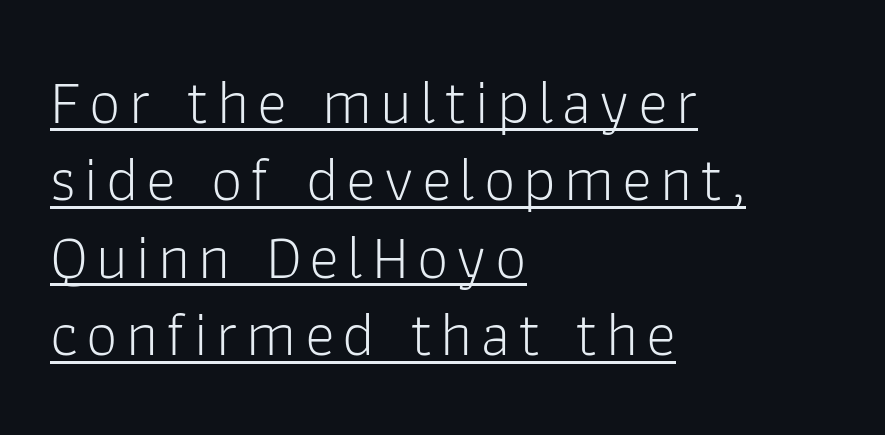
You can see a thin bar hugging the bottom of the glyphs. Think of a printed novel: that variable character pitch is what you see here. Tall strokes in this sample are plumb rather than angled. These lines are set flush left with a ragged right edge.
